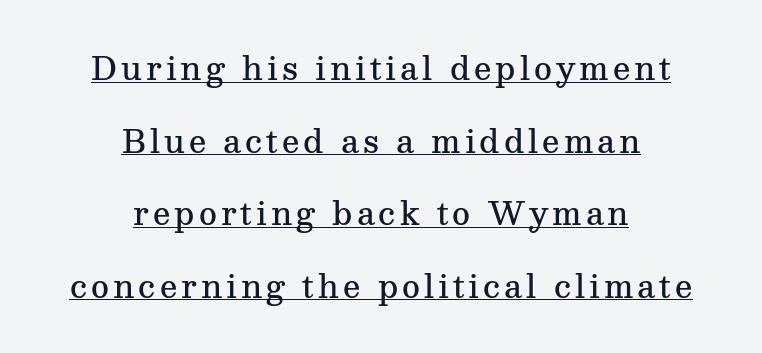
{"serif": "yes", "italic": "no", "bold": "semi", "weight": "semibold", "width": "normal", "stroke_contrast": "medium", "x_height": "medium", "monospaced": "no", "underline": "yes", "align": "center", "line_spacing": "loose", "line_spacing_ratio": 2.34, "glyph_px": 31}
